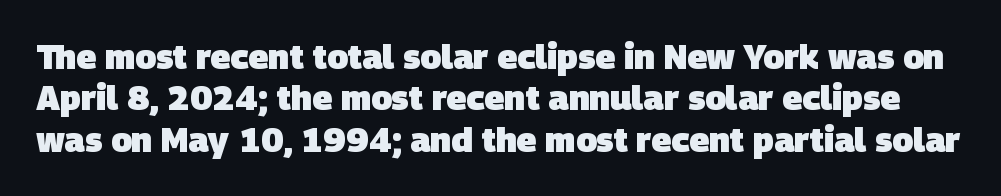
The image shows 34 px heavy sans-serif type; set line spacing 1.22x, normal letter spacing, not underlined; low stroke contrast and a large x-height.
